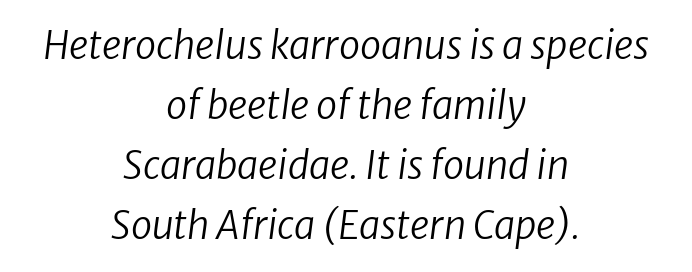
Character widths vary here, with narrow letters taking less room than wide ones. Centered paragraph, ragged on both sides. What kind of face is this? One without serifs — a sans. Standard letterfit; no display-style spreading of the glyphs. Evenly set lines give the paragraph a standard silhouette. Heft: none added — not bold.
